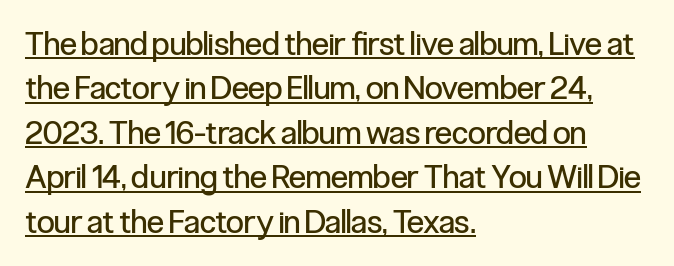
Q: Is the text bold? A: No.
Q: Is the text italic (slanted)? A: No, it is upright.
Q: Is the typeface a serif or a sans-serif typeface? A: Sans-serif.
Q: Is the text underlined? A: Yes.
Q: How is the paragraph aligned? A: Left-aligned.
Q: Is the spacing between letters normal or unusually wide? A: Normal.
Q: Is the spacing between lines tight, normal or loose? A: Normal.
Q: Width (condensed, normal, or wide)? A: Condensed.
Q: Stroke contrast? A: Low.
Q: x-height? A: Medium.
Q: Monospaced? A: No.
